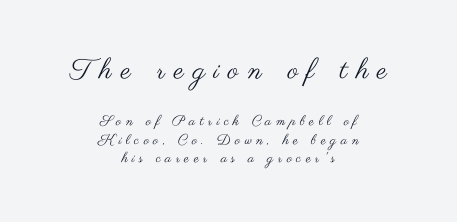
{"serif": "no", "bold": "no", "weight": "regular", "width": "wide", "stroke_contrast": "medium", "x_height": "small", "monospaced": "no", "underline": "no", "align": "center", "line_spacing": "normal", "line_spacing_ratio": 1.34, "letter_spacing": "wide", "letter_spacing_em": 0.32, "larger_block": "first", "size_ratio": 2.0, "glyph_px": 28}
